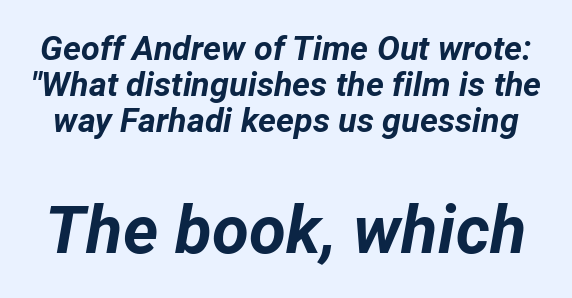
The composition opens small and finishes big. Leading: reduced. Underlining? Definitely not there. Weight check: bold — yes, fully.
